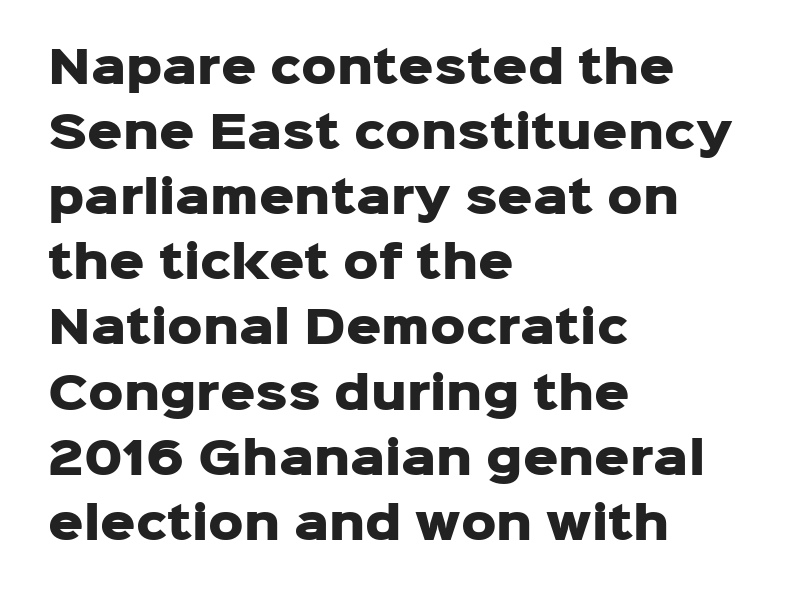
The image shows 44 px heavy sans-serif type, upright; set left-aligned, normal line spacing (1.48x), normal letter spacing, not underlined; low stroke contrast and a medium x-height.
